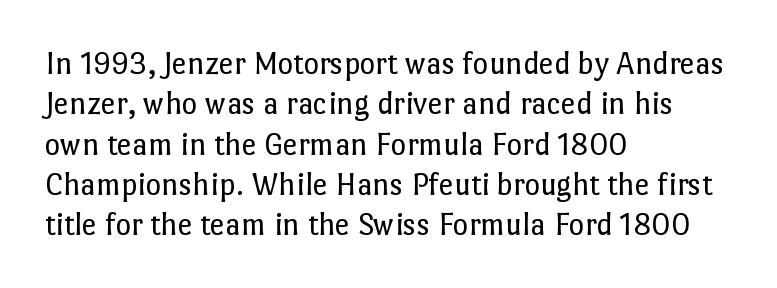
The image shows 33 px regular-weight type, upright; set left-aligned, line spacing 1.22x, normal letter spacing, not underlined; low stroke contrast and a medium x-height.
